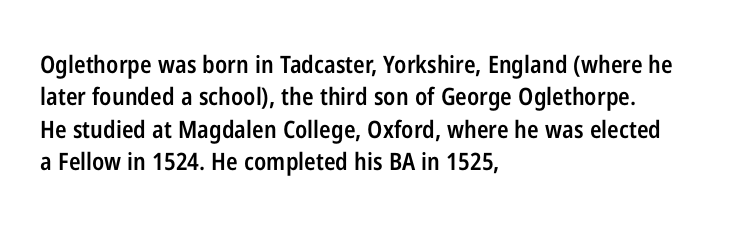
Q: Is the text bold? A: Semi-bold.
Q: Is the text italic (slanted)? A: No, it is upright.
Q: Is the text underlined? A: No.
Q: How is the paragraph aligned? A: Left-aligned.
Q: Is the spacing between letters normal or unusually wide? A: Normal.
Q: Is the spacing between lines tight, normal or loose? A: Normal.
